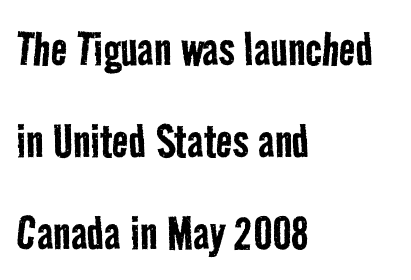
Q: Is the text bold? A: No.
Q: Is the typeface a serif or a sans-serif typeface? A: Sans-serif.
Q: Is the text underlined? A: No.
Q: How is the paragraph aligned? A: Left-aligned.
Q: Is the spacing between letters normal or unusually wide? A: Normal.
Q: Is the spacing between lines tight, normal or loose? A: Normal.
Q: Width (condensed, normal, or wide)? A: Condensed.
Q: Stroke contrast? A: Low.
Q: x-height? A: Medium.
Q: Monospaced? A: No.
